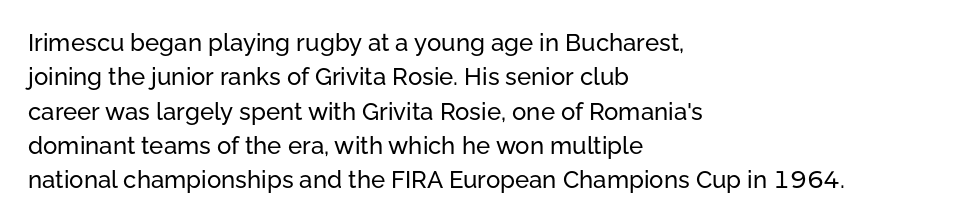
The image shows 24 px text type, upright; set left-aligned, normal line spacing (1.43x), normal letter spacing, not underlined.
